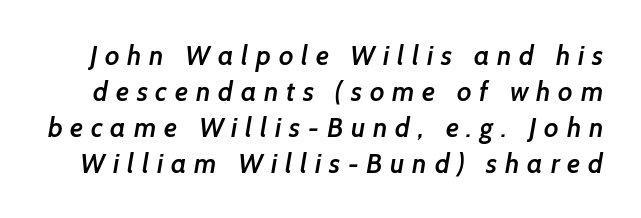
{"bold": "semi", "underline": "no", "line_spacing": "normal", "line_spacing_ratio": 1.33, "letter_spacing": "wide", "letter_spacing_em": 0.29, "glyph_px": 27}
